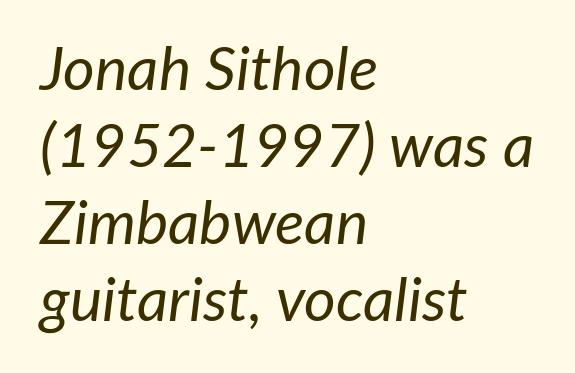
Q: Is the text bold? A: No.
Q: Is the text italic (slanted)? A: Yes, it leans right by about 7 degrees.
Q: Is the text underlined? A: No.
Q: How is the paragraph aligned? A: Left-aligned.
Q: Is the spacing between letters normal or unusually wide? A: Normal.
Q: Is the spacing between lines tight, normal or loose? A: Normal.
Q: Width (condensed, normal, or wide)? A: Normal.
Q: Stroke contrast? A: Low.
Q: x-height? A: Medium.
Q: Monospaced? A: No.
